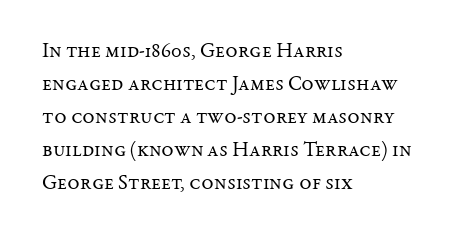
The image shows 21 px text type, upright; set left-aligned, normal line spacing (1.57x), normal letter spacing, not underlined.
